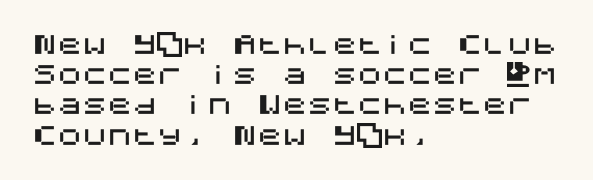
Standard letterfit; no display-style spreading of the glyphs. A typesetter would mark this as roman, not italic. Does the copy run flush right? No — it runs flush left. Words float on clear page, feet unadorned.
